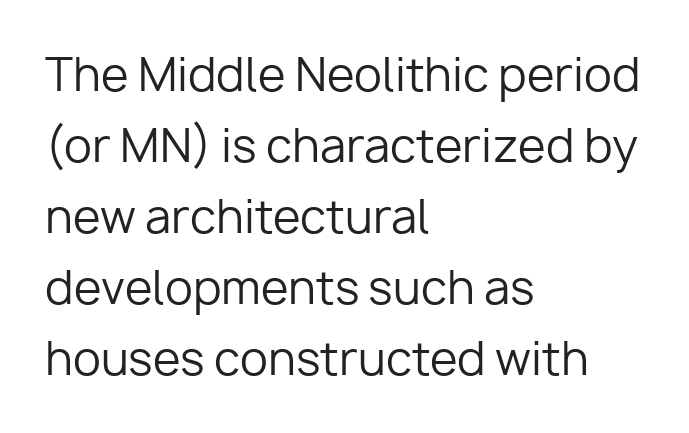
Q: Is the text bold? A: No.
Q: Is the text italic (slanted)? A: No, it is upright.
Q: Is the typeface a serif or a sans-serif typeface? A: Sans-serif.
Q: Is the text underlined? A: No.
Q: How is the paragraph aligned? A: Left-aligned.
Q: Is the spacing between letters normal or unusually wide? A: Normal.
Q: Is the spacing between lines tight, normal or loose? A: Normal.
Q: Width (condensed, normal, or wide)? A: Normal.
Q: Stroke contrast? A: Low.
Q: x-height? A: Medium.
Q: Monospaced? A: No.
